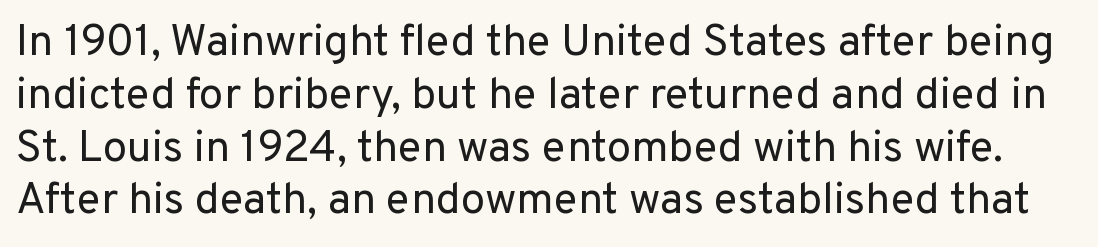
The image shows 44 px regular-weight sans-serif type, upright; set line spacing 1.2x, normal letter spacing, not underlined; low stroke contrast and a medium x-height.
